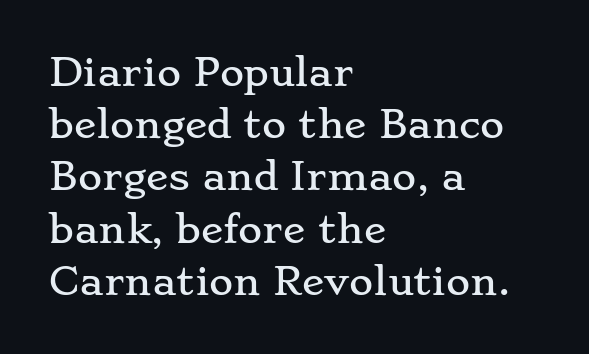
The image shows 37 px wide serif type, upright; set left-aligned, normal line spacing (1.41x), normal letter spacing, not underlined; low stroke contrast and a small x-height.
